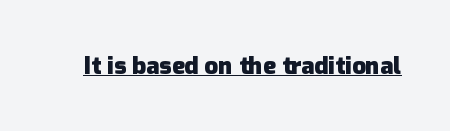
Students, observe the line beneath the letters — that is underlining. Upright lettering throughout. Summary of weight: heavy, a full bold. Here the glyphs are tracked normally, forming tight word shapes.
